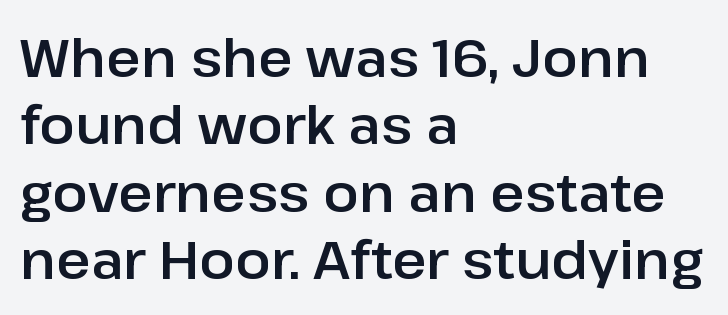
Evenly set lines give the paragraph a standard silhouette. Nobody drew a line under any word here. Left-aligned paragraph, ragged on the right. Stroke terminals: plain, sans-serif.
